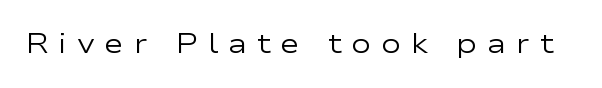
{"italic": "no", "bold": "no", "underline": "no", "letter_spacing": "wide", "letter_spacing_em": 0.36, "glyph_px": 27}
